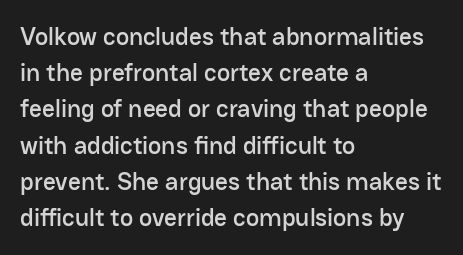
This sample keeps an unexceptional amount of space between lines. Characters follow at the spacing the type designer built in. Leftover space on each line is placed entirely after the last word. Nobody drew a line under any word here. The font's upright variant was chosen for this text.
